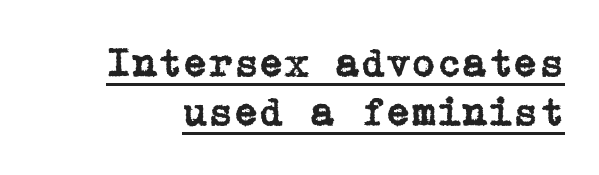
{"serif": "yes", "italic": "no", "width": "normal", "stroke_contrast": "low", "x_height": "medium", "underline": "yes", "line_spacing_ratio": 1.2, "letter_spacing": "normal", "letter_spacing_em": 0.0, "glyph_px": 41}
